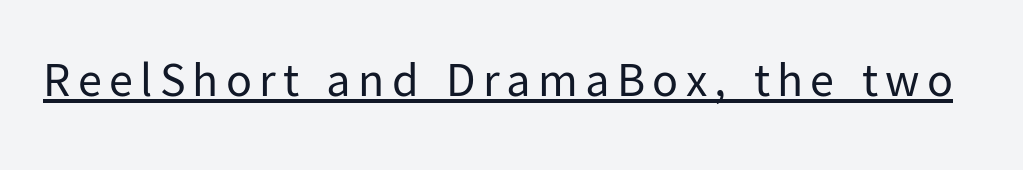
Typographically, this falls in the sans-serif category. Is this a heavy cut? Hardly; it is regular or lighter. Decoration check: the copy is underlined. The type sits square on the baseline with zero lean. The face used here is proportionally spaced, like ordinary book or web type.
